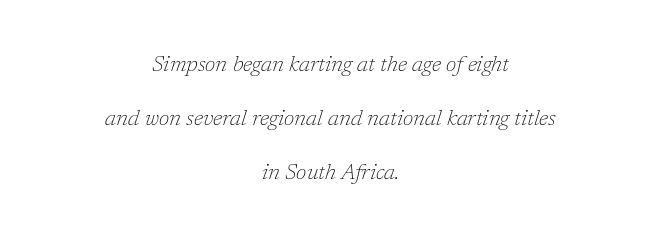
There's an unmistakable incline to the writing here. This sample trades compactness for vertical openness between lines. Weight: not bold — regular or lighter. The text block is weighted toward neither margin, spreading evenly from the middle. Honestly, the letter spacing is just normal — you wouldn't notice it. Anything drawn beneath the words? Only blank space.
